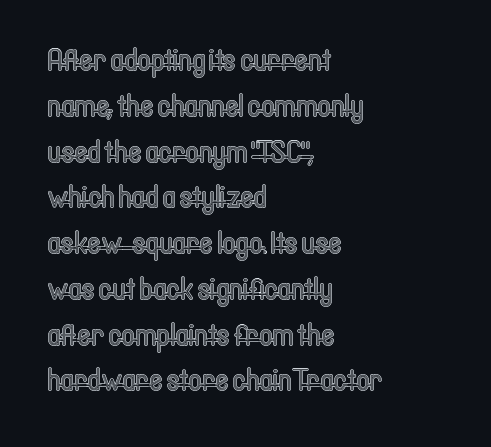
{"italic": "no", "width": "condensed", "x_height": "medium", "monospaced": "no", "underline": "no", "align": "left", "line_spacing": "normal", "line_spacing_ratio": 1.43, "letter_spacing": "normal", "letter_spacing_em": 0.0, "glyph_px": 32}
